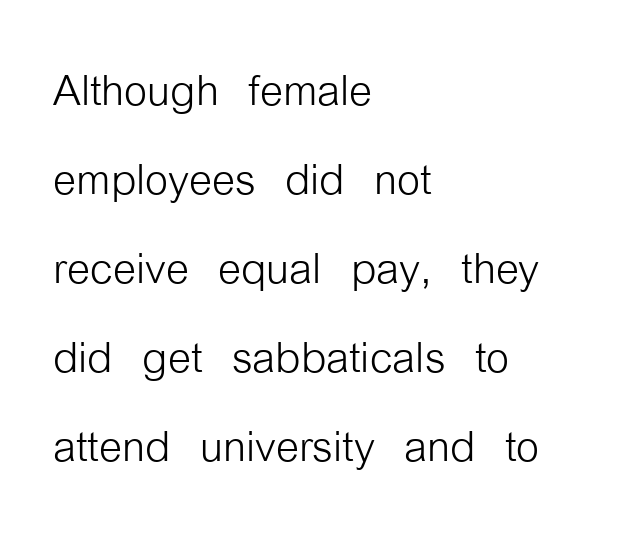
Which margin do the lines hug? The left one — the right edge is uneven. What's the leading like? Ordinary, nothing unusual. The string is rendered with underlining switched off. The type family on display is of the sans-serif kind. Is the letter spacing exaggerated? No — it looks like the ordinary default.
